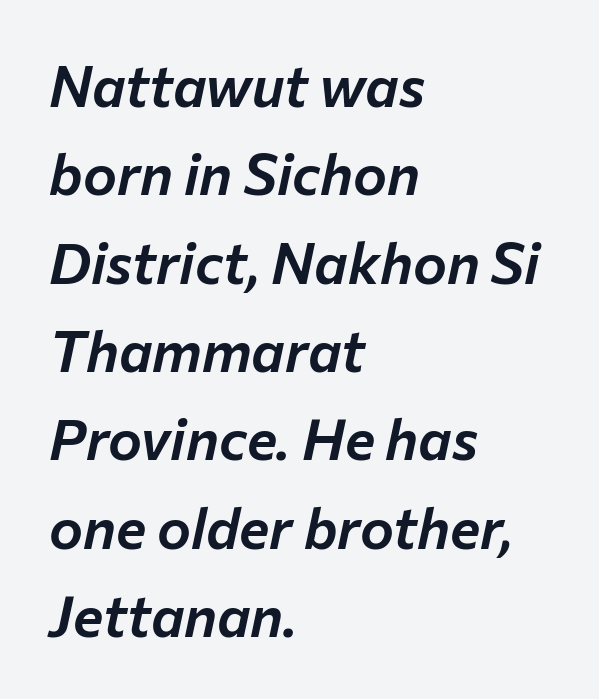
Line beginnings align vertically; line endings do not. This sample uses plain, unmodified letter spacing. Is this a fixed-width face? No — the glyphs have proportional, varying widths. Anything drawn beneath the words? Only blank space. Successive baselines arrive at the customary interval. Does the lettering tilt? It does — this is italic.
